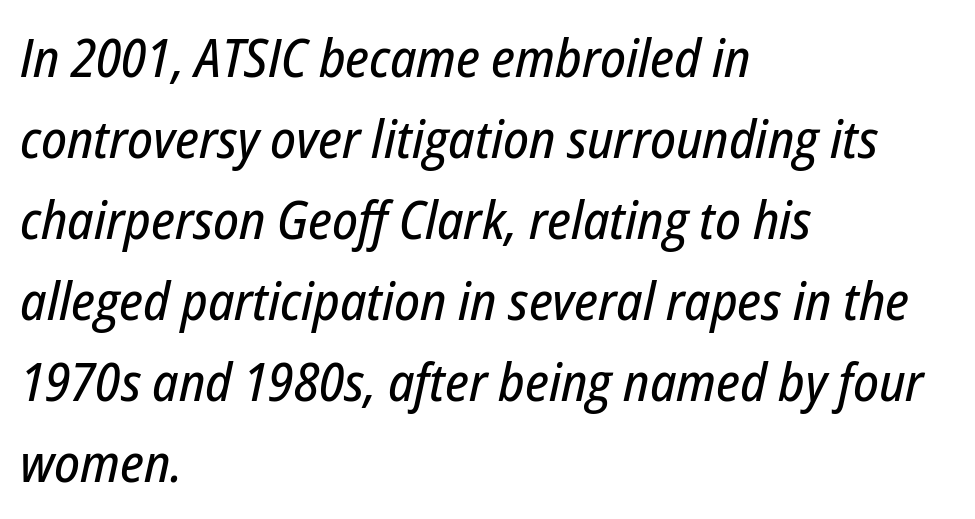
{"italic": "yes", "lean": "right", "slant_degrees": 12, "width": "condensed", "stroke_contrast": "low", "x_height": "medium", "monospaced": "no", "underline": "no", "align": "left", "line_spacing": "normal", "line_spacing_ratio": 1.53, "letter_spacing": "normal", "letter_spacing_em": 0.0, "glyph_px": 53}
